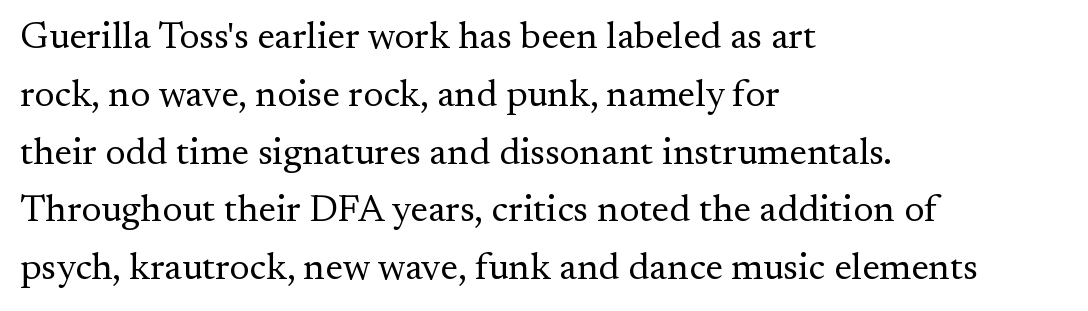
Q: Is the text bold? A: No.
Q: Is the text italic (slanted)? A: No, it is upright.
Q: Is the typeface a serif or a sans-serif typeface? A: Serif.
Q: Is the text underlined? A: No.
Q: How is the paragraph aligned? A: Left-aligned.
Q: Is the spacing between letters normal or unusually wide? A: Normal.
Q: Is the spacing between lines tight, normal or loose? A: Normal.
Q: Width (condensed, normal, or wide)? A: Normal.
Q: Stroke contrast? A: Medium.
Q: x-height? A: Small.
Q: Monospaced? A: No.
